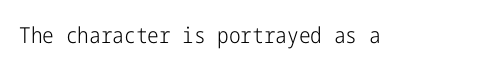
Q: Is the text bold? A: No.
Q: Is the text italic (slanted)? A: No, it is upright.
Q: Is the text underlined? A: No.
Q: Is the spacing between letters normal or unusually wide? A: Normal.
